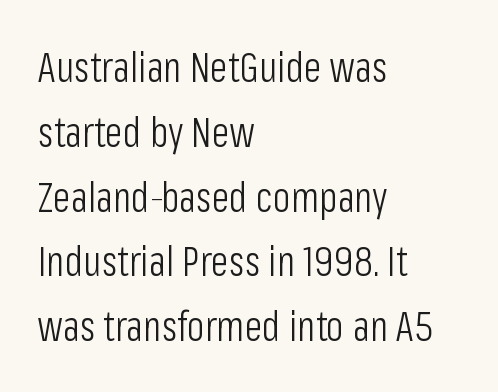
Here the designer chose a conventional face with non-uniform glyph widths. Is this a sans? Yes — the strokes have no serifs. In CSS terms this would be text-align: left. Students, observe: this is what conventionally led text looks like.
